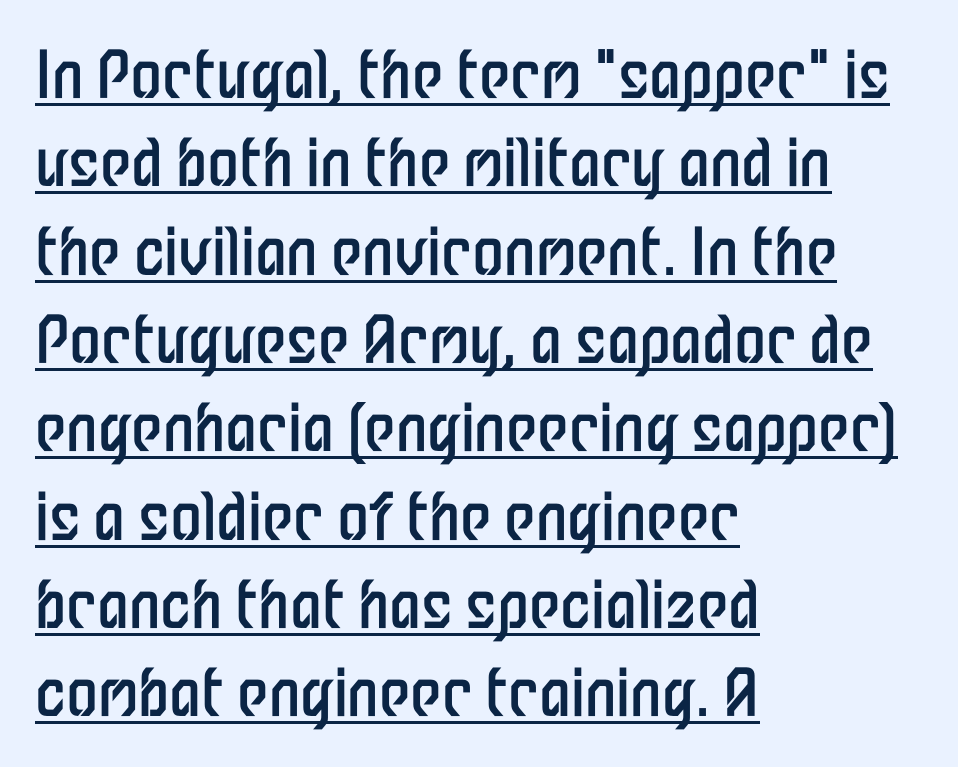
The image shows 64 px regular-weight, condensed sans-serif type, upright; set left-aligned, normal line spacing (1.38x), normal letter spacing, underlined; low stroke contrast and a medium x-height.
